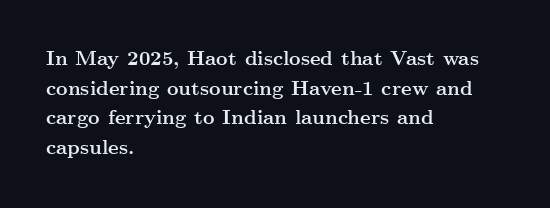
The rendering uses a bold face; every stroke is thick and dark. Compared with a centered layout, this one pins lines to the left instead. Underline: absent. In terms of letterspacing, this is plain default setting. Italic: no, the glyphs are upright roman. How would I describe the line gaps? Plain and ordinary.
